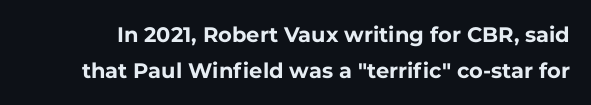
One glance says typical: line gaps are just what's usual. I'd describe the lettering as bold — thick and assertive. The tracking reads as untouched default to a designer's eye. No italicization has been applied; the sample stays upright.
